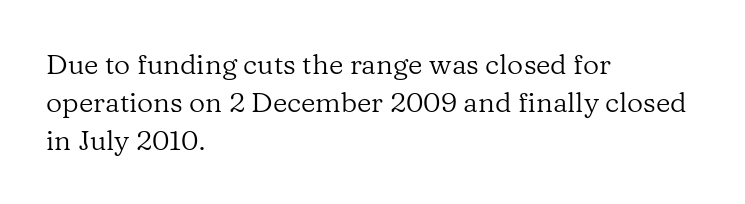
Q: Is the text bold? A: No.
Q: Is the text italic (slanted)? A: No, it is upright.
Q: Is the typeface a serif or a sans-serif typeface? A: Serif.
Q: Is the text underlined? A: No.
Q: How is the paragraph aligned? A: Left-aligned.
Q: Is the spacing between letters normal or unusually wide? A: Normal.
Q: Is the spacing between lines tight, normal or loose? A: Normal.
Q: Width (condensed, normal, or wide)? A: Normal.
Q: Stroke contrast? A: Low.
Q: x-height? A: Medium.
Q: Monospaced? A: No.
